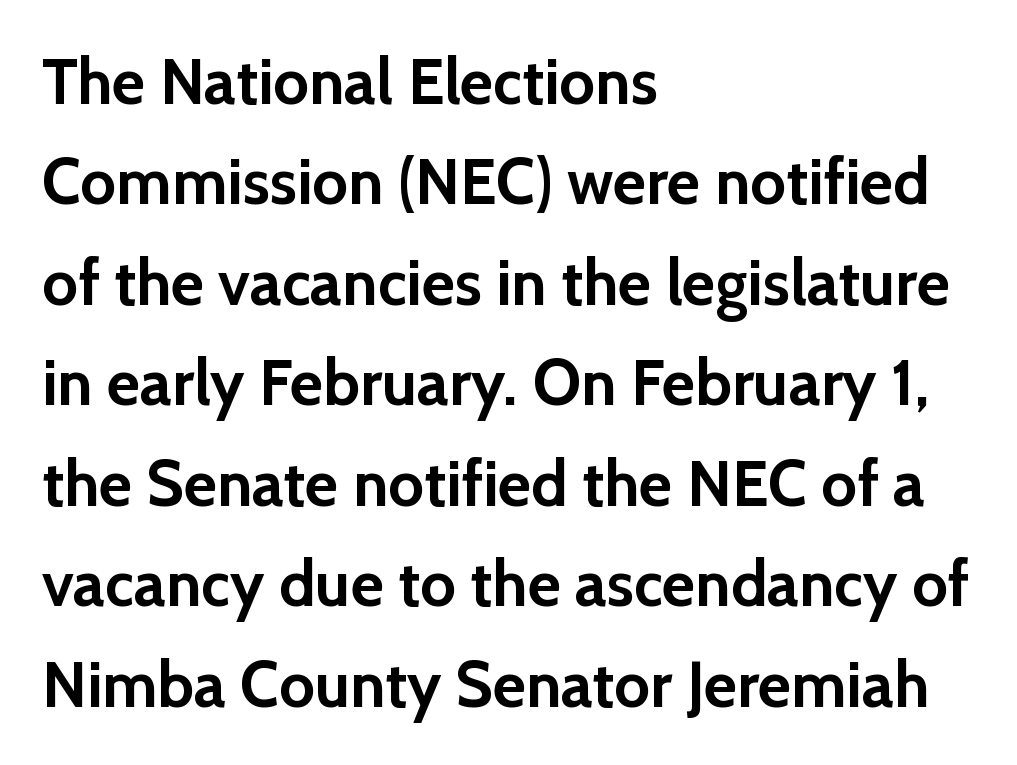
The image shows 64 px semibold sans-serif type, upright; set left-aligned, normal line spacing (1.57x), normal letter spacing, not underlined; a medium x-height.
